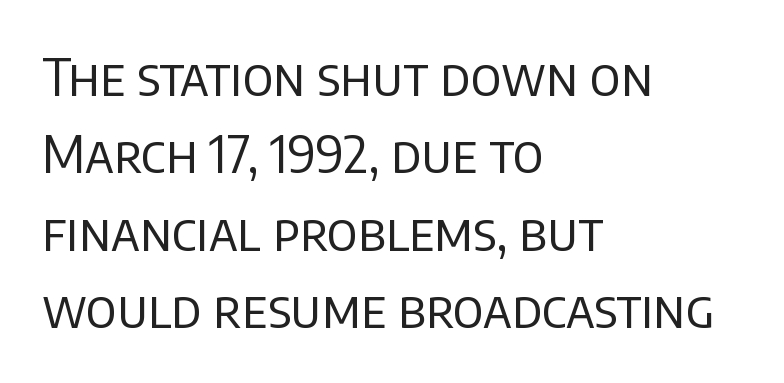
Spacing between characters is what you'd get straight out of the box. Notice how the stems are strictly vertical — no italics here. Varying glyph widths throughout — classic text-font behaviour. Regular leading. The typesetting does not lean heavy: it is not bold.
